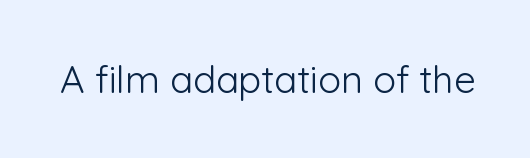
Q: Is the text bold? A: No.
Q: Is the text italic (slanted)? A: No, it is upright.
Q: Is the typeface a serif or a sans-serif typeface? A: Sans-serif.
Q: Is the text underlined? A: No.
Q: Is the spacing between letters normal or unusually wide? A: Normal.
Q: Width (condensed, normal, or wide)? A: Normal.
Q: Stroke contrast? A: Low.
Q: x-height? A: Medium.
Q: Monospaced? A: No.
